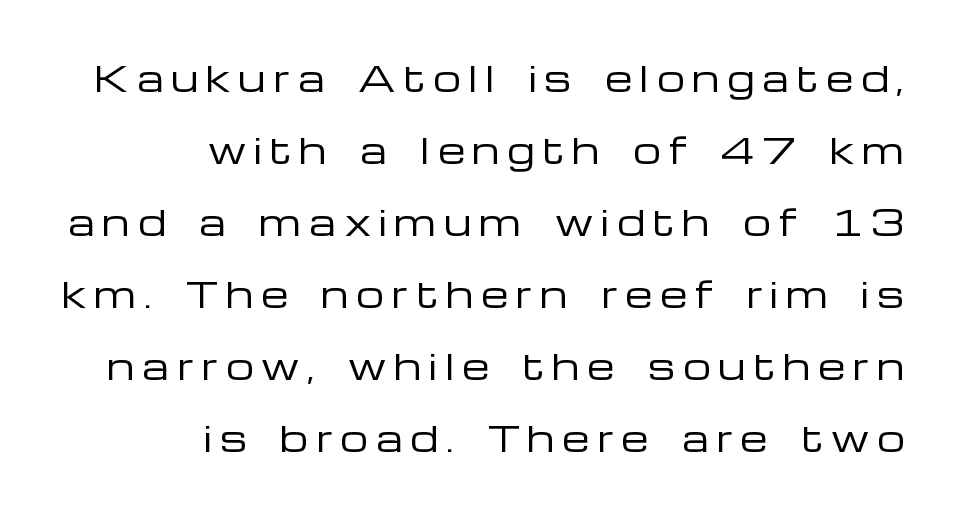
The image shows 35 px regular-weight, wide sans-serif type, upright; set right-aligned, loose line spacing (2.06x), unusually wide letter spacing (+0.22 em), not underlined; low stroke contrast and a medium x-height.
